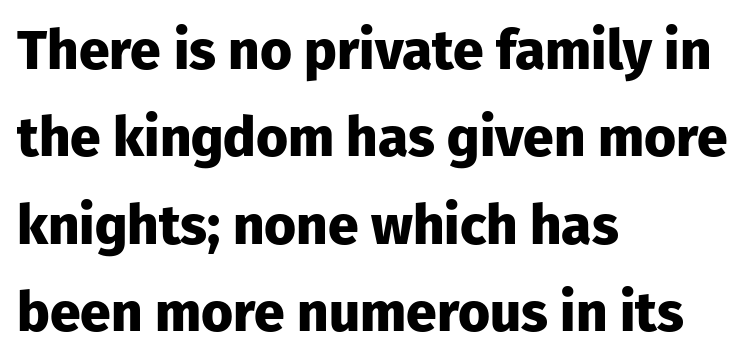
Q: Is the text bold? A: Yes.
Q: Is the text italic (slanted)? A: No, it is upright.
Q: Is the typeface a serif or a sans-serif typeface? A: Sans-serif.
Q: Is the text underlined? A: No.
Q: How is the paragraph aligned? A: Left-aligned.
Q: Is the spacing between letters normal or unusually wide? A: Normal.
Q: Is the spacing between lines tight, normal or loose? A: Normal.
Q: Width (condensed, normal, or wide)? A: Normal.
Q: Stroke contrast? A: Low.
Q: x-height? A: Medium.
Q: Monospaced? A: No.
